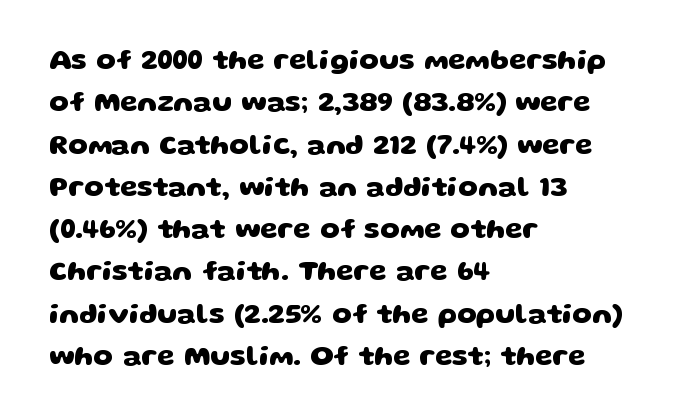
Pretty heavy lettering here — definitely bold. Type style note: lacks serifs. These lines are rendered in a variable-pitch font. Horizontal alignment here is leftward, the default for most running prose. This block has exactly the height ordinary leading produces.
